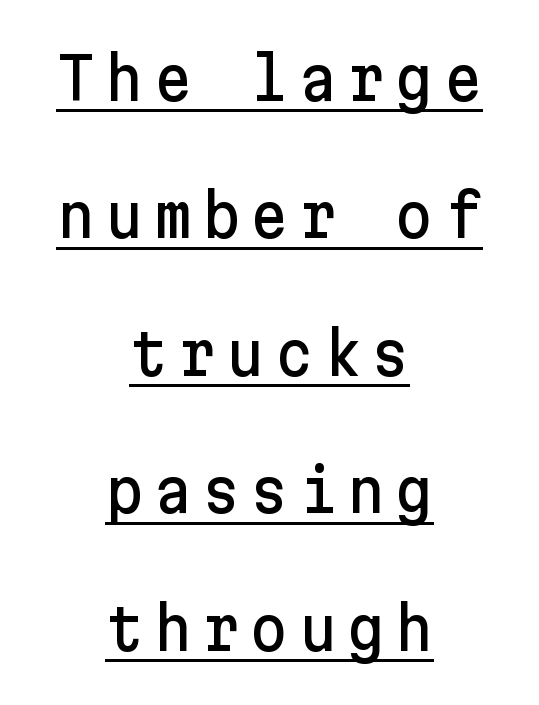
The image shows 59 px sans-serif type, upright; set centered, loose line spacing (2.33x), underlined; low stroke contrast and a medium x-height.
